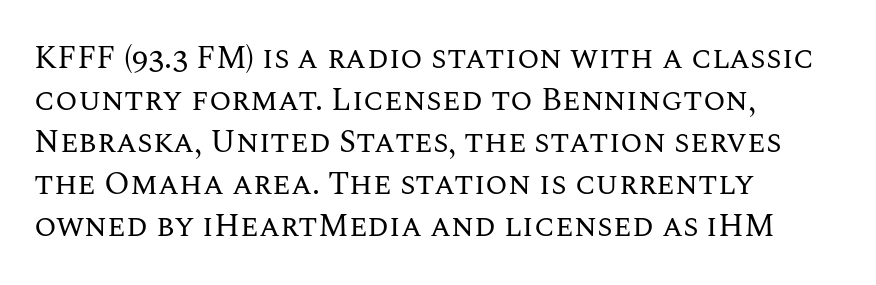
{"italic": "no", "bold": "no", "weight": "regular", "width": "normal", "stroke_contrast": "medium", "x_height": "large", "monospaced": "no", "underline": "no", "align": "left", "line_spacing": "normal", "line_spacing_ratio": 1.31, "letter_spacing": "normal", "letter_spacing_em": 0.0, "glyph_px": 32}
